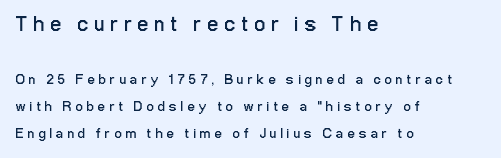
The image shows 21 px text type, upright; set left-aligned, loose line spacing (1.95x), unusually wide letter spacing (+0.31 em), not underlined; the first (top) block is 1.5x larger.
